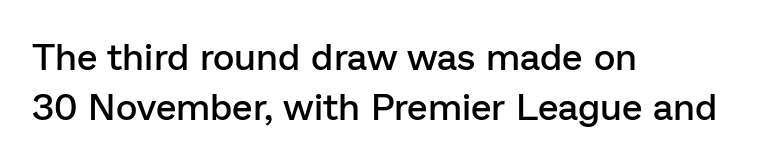
{"serif": "no", "italic": "no", "bold": "semi", "weight": "semibold", "width": "normal", "stroke_contrast": "low", "x_height": "medium", "monospaced": "no", "underline": "no", "align": "left", "line_spacing": "normal", "line_spacing_ratio": 1.35, "letter_spacing": "normal", "letter_spacing_em": 0.0, "glyph_px": 37}
